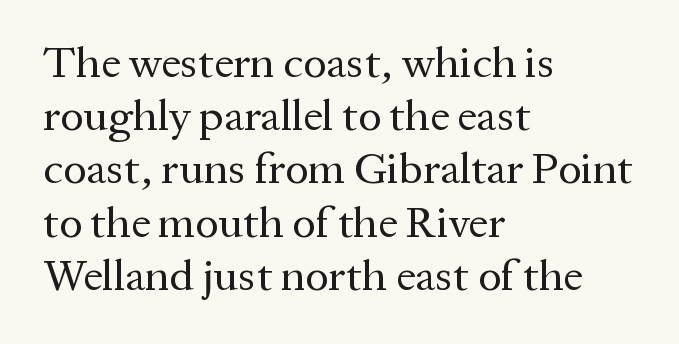
The image shows 44 px regular-weight serif type, upright; set left-aligned, line spacing 1.21x, normal letter spacing, not underlined; medium stroke contrast and a medium x-height.
